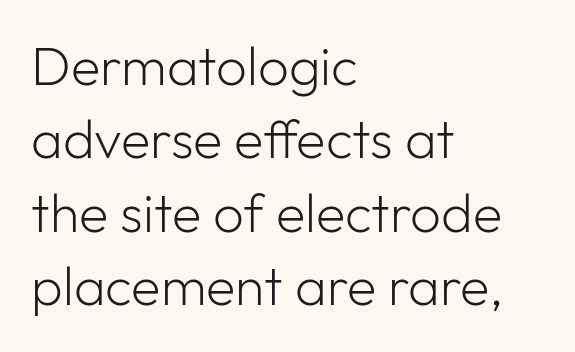
{"serif": "no", "italic": "no", "bold": "no", "weight": "light", "width": "normal", "stroke_contrast": "low", "x_height": "medium", "monospaced": "no", "underline": "no", "align": "left", "line_spacing": "normal", "line_spacing_ratio": 1.36, "letter_spacing": "normal", "letter_spacing_em": 0.0, "glyph_px": 54}
